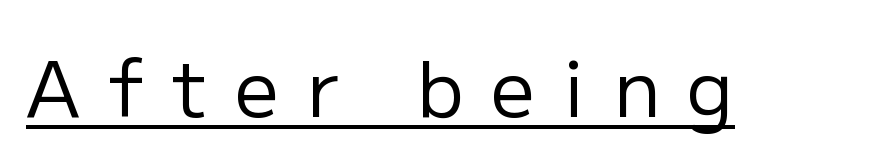
Heft: none added — not bold. Looks like regular typesetting: each glyph gets only the width it needs. Check where the strokes stop: nothing finishes them off — pure sans. The typesetter has applied underlining to the passage shown. Quick note: not italic, upright. Loose tracking; the words dissolve into strings of separated letters.
